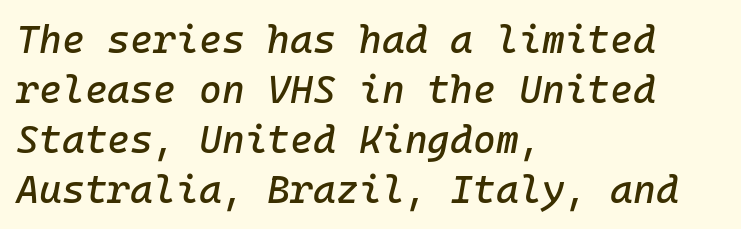
{"italic": "yes", "lean": "right", "slant_degrees": 10, "width": "normal", "stroke_contrast": "low", "x_height": "medium", "underline": "no", "align": "left", "line_spacing": "normal", "line_spacing_ratio": 1.28, "letter_spacing": "normal", "letter_spacing_em": 0.0, "glyph_px": 39}
